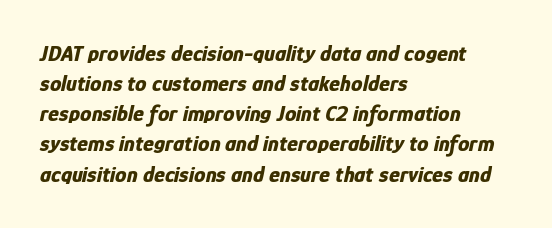
{"italic": "yes", "lean": "right", "slant_degrees": 12, "bold": "yes", "underline": "no", "align": "left", "line_spacing": "normal", "line_spacing_ratio": 1.31, "letter_spacing": "normal", "letter_spacing_em": 0.0, "glyph_px": 23}
